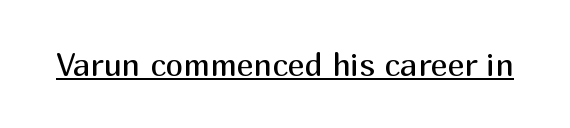
Q: Is the text bold? A: No.
Q: Is the text italic (slanted)? A: No, it is upright.
Q: Is the typeface a serif or a sans-serif typeface? A: Sans-serif.
Q: Is the text underlined? A: Yes.
Q: Is the spacing between letters normal or unusually wide? A: Normal.
Q: Width (condensed, normal, or wide)? A: Normal.
Q: Stroke contrast? A: Medium.
Q: x-height? A: Medium.
Q: Monospaced? A: No.
